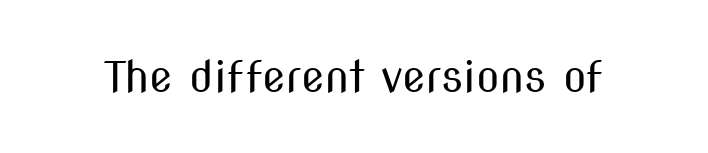
{"serif": "no", "italic": "no", "bold": "no", "weight": "regular", "width": "condensed", "stroke_contrast": "medium", "x_height": "medium", "monospaced": "no", "underline": "no", "letter_spacing": "normal", "letter_spacing_em": 0.0, "glyph_px": 43}
